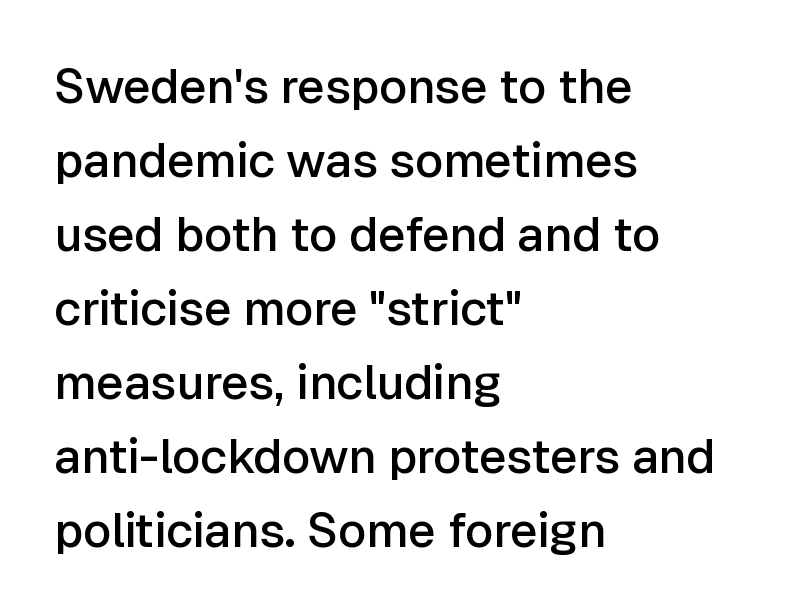
Alignment: flush left. The rows are spaced the way most documents space them. Is this a sans? Yes — the strokes have no serifs. This sample uses plain, unmodified letter spacing.
